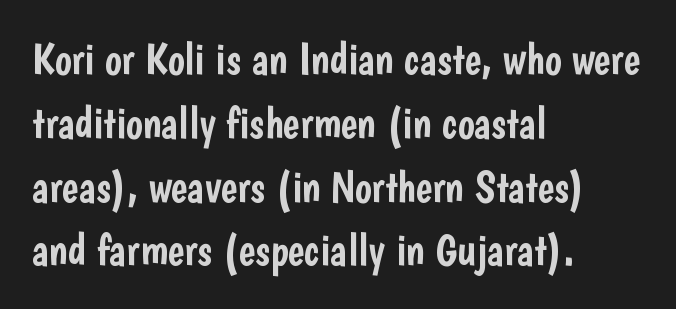
Caption: standard tracking, unaltered. Normally led — the rows are evenly, conventionally spaced. Each letter's strokes conclude bluntly, with no projecting serifs. The lettering holds an erect, upright posture throughout. Here the designer chose a conventional face with non-uniform glyph widths.
